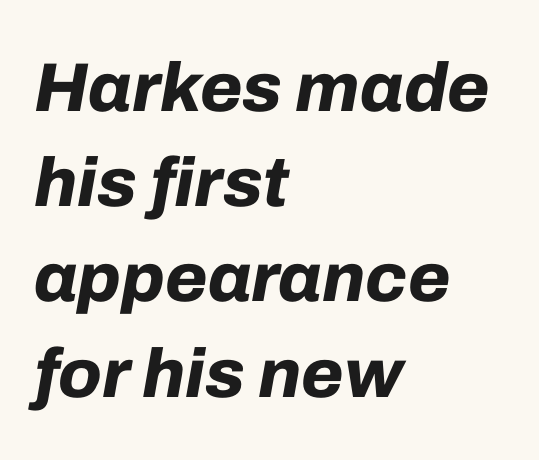
Q: Is the text bold? A: Yes.
Q: Is the text italic (slanted)? A: Yes, it leans right by about 10 degrees.
Q: Is the text underlined? A: No.
Q: How is the paragraph aligned? A: Left-aligned.
Q: Is the spacing between letters normal or unusually wide? A: Normal.
Q: Is the spacing between lines tight, normal or loose? A: Normal.
Q: Width (condensed, normal, or wide)? A: Normal.
Q: Stroke contrast? A: Low.
Q: x-height? A: Medium.
Q: Monospaced? A: No.
